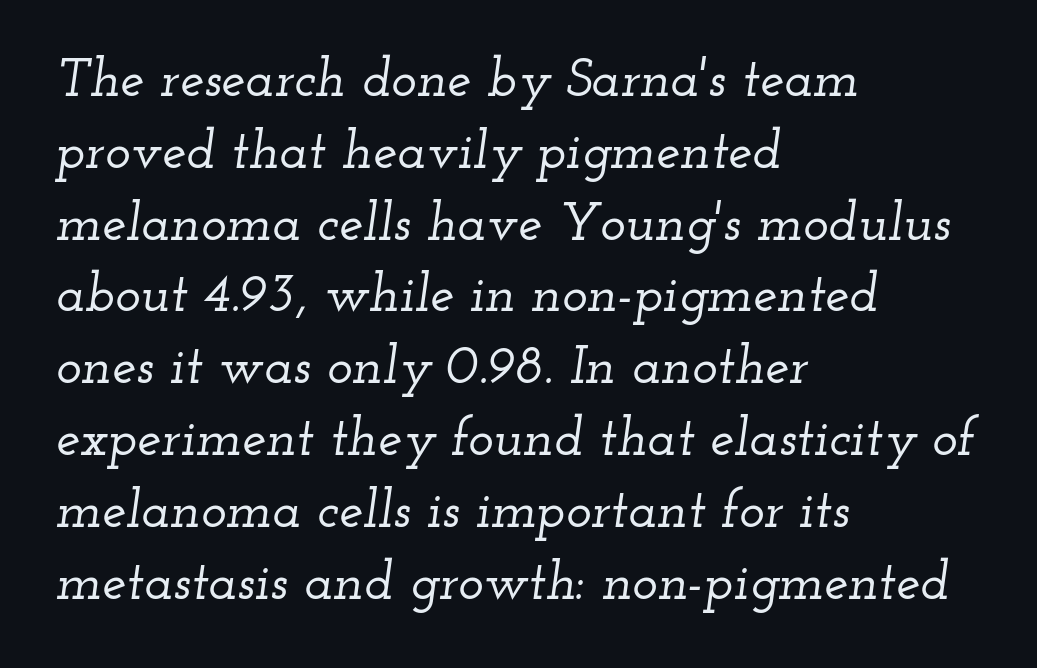
Q: Is the text italic (slanted)? A: Yes, it leans right by about 12 degrees.
Q: Is the typeface a serif or a sans-serif typeface? A: Serif.
Q: Is the text underlined? A: No.
Q: How is the paragraph aligned? A: Left-aligned.
Q: Is the spacing between letters normal or unusually wide? A: Normal.
Q: Is the spacing between lines tight, normal or loose? A: Normal.
Q: Width (condensed, normal, or wide)? A: Wide.
Q: Stroke contrast? A: Low.
Q: x-height? A: Small.
Q: Monospaced? A: No.
